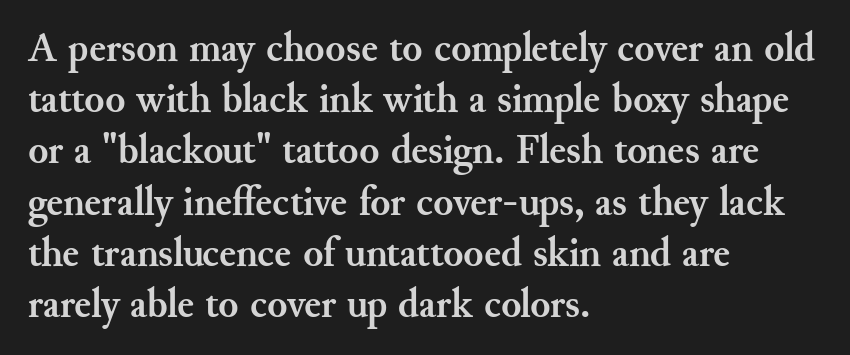
Q: Is the text bold? A: Yes.
Q: Is the text italic (slanted)? A: No, it is upright.
Q: Is the typeface a serif or a sans-serif typeface? A: Serif.
Q: Is the text underlined? A: No.
Q: How is the paragraph aligned? A: Left-aligned.
Q: Is the spacing between letters normal or unusually wide? A: Normal.
Q: Is the spacing between lines tight, normal or loose? A: Normal.
Q: Width (condensed, normal, or wide)? A: Normal.
Q: Stroke contrast? A: Medium.
Q: x-height? A: Small.
Q: Monospaced? A: No.
